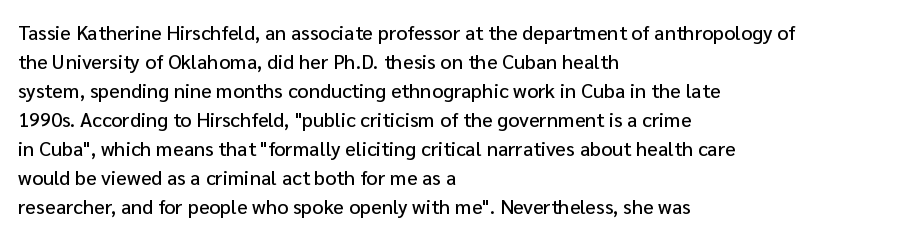
The image shows 20 px text type, upright; set left-aligned, normal line spacing (1.45x), normal letter spacing, not underlined.
